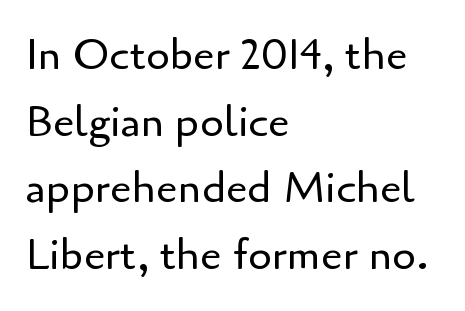
The image shows 43 px regular-weight sans-serif type, upright; set left-aligned, normal line spacing (1.55x), normal letter spacing, not underlined; low stroke contrast and a small x-height.
